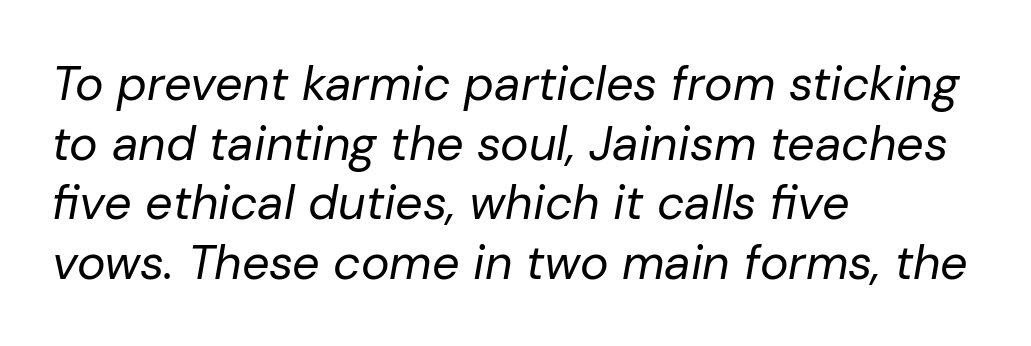
The image shows 48 px regular-weight type, italic (leaning right); set left-aligned, line spacing 1.24x, normal letter spacing, not underlined; low stroke contrast and a medium x-height.
